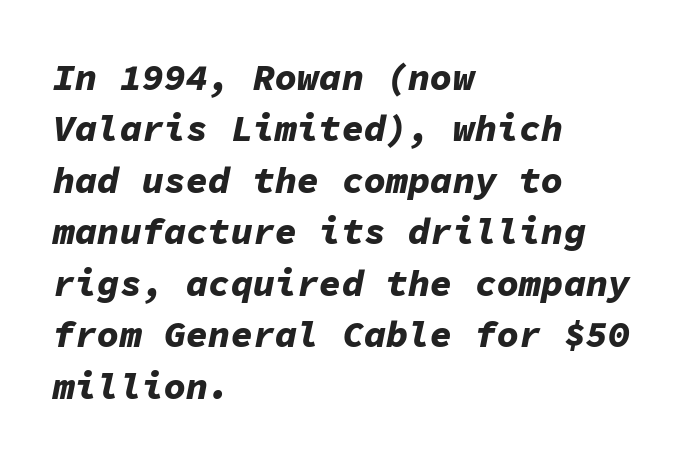
{"italic": "yes", "lean": "right", "slant_degrees": 11, "bold": "yes", "weight": "bold", "width": "normal", "stroke_contrast": "low", "x_height": "medium", "monospaced": "yes", "underline": "no", "align": "left", "line_spacing": "normal", "line_spacing_ratio": 1.39, "letter_spacing": "normal", "letter_spacing_em": 0.0, "glyph_px": 37}
